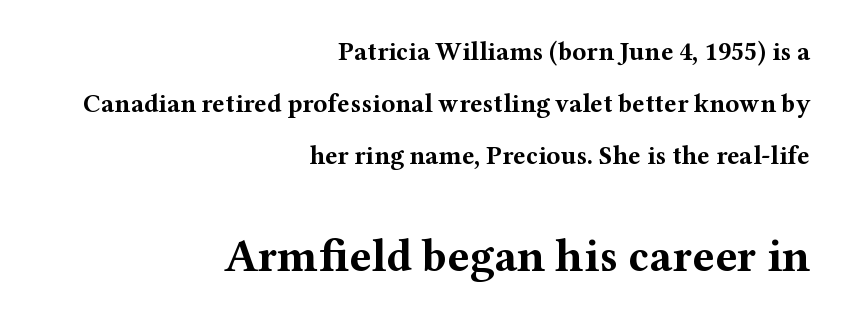
The image shows 46 px bold, wide serif type, upright; set right-aligned, loose line spacing (2.0x), normal letter spacing, not underlined; the second (bottom) block is 1.77x larger; medium stroke contrast and a medium x-height.
